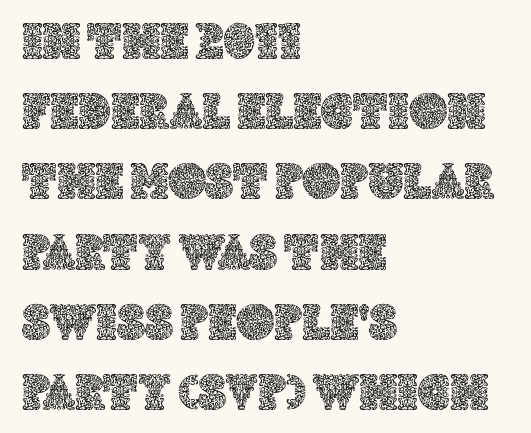
The image shows 52 px text type, upright; set left-aligned, normal line spacing (1.35x), normal letter spacing, not underlined; a large x-height.
